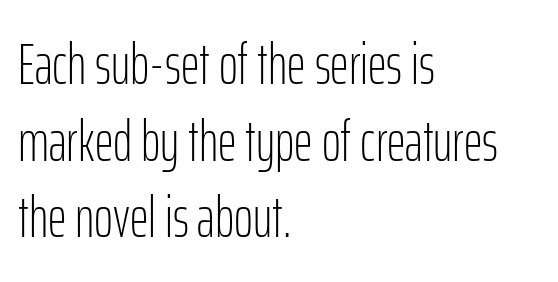
The image shows 58 px light, condensed sans-serif type, upright; set left-aligned, normal line spacing (1.32x), normal letter spacing, not underlined; low stroke contrast and a medium x-height.
